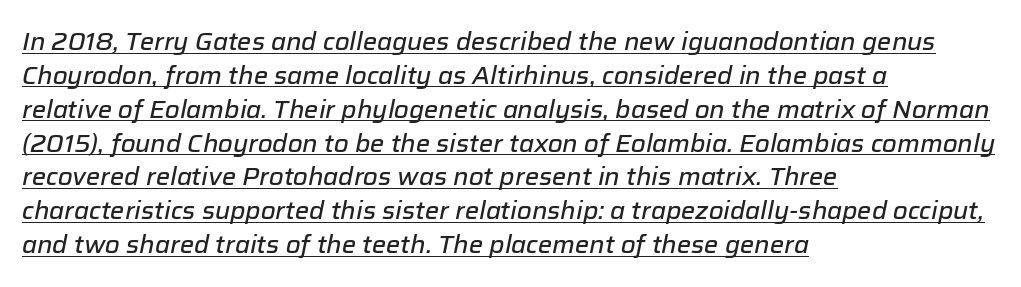
Normally led — the rows are evenly, conventionally spaced. How are the letters spaced? Ordinarily, with no added tracking. The glyphs are accompanied by a horizontal stroke just below them. Quick note: italic. If you drew a ruler down the left edge, every line would touch it.
